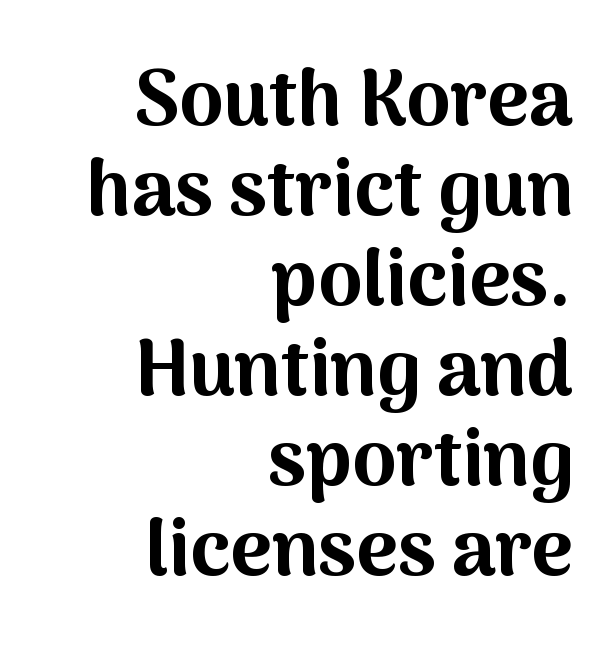
Q: Is the text bold? A: Yes.
Q: Is the text italic (slanted)? A: No, it is upright.
Q: Is the typeface a serif or a sans-serif typeface? A: Sans-serif.
Q: Is the text underlined? A: No.
Q: How is the paragraph aligned? A: Right-aligned.
Q: Is the spacing between letters normal or unusually wide? A: Normal.
Q: Is the spacing between lines tight, normal or loose? A: Tight.
Q: Width (condensed, normal, or wide)? A: Normal.
Q: Stroke contrast? A: Medium.
Q: x-height? A: Medium.
Q: Monospaced? A: No.
